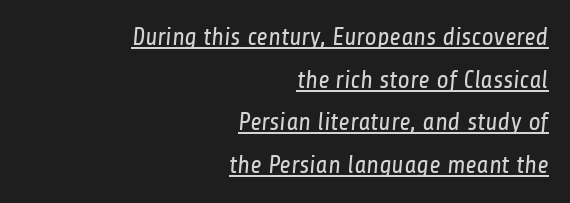
Emphasis is given by a line drawn under the lettering. Typeset ragged left — the right edge is the straight one. The gaps between neighbouring characters are ordinary and unremarkable. The letters look calm and open, with moderate or lighter stems.
